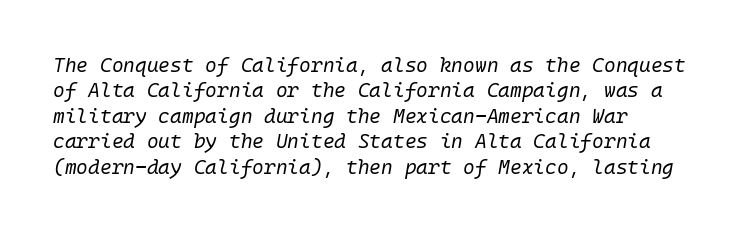
Q: Is the text bold? A: No.
Q: Is the text italic (slanted)? A: Yes, it leans right by about 10 degrees.
Q: Is the text underlined? A: No.
Q: How is the paragraph aligned? A: Left-aligned.
Q: Is the spacing between letters normal or unusually wide? A: Normal.
Q: Is the spacing between lines tight, normal or loose? A: Normal.
